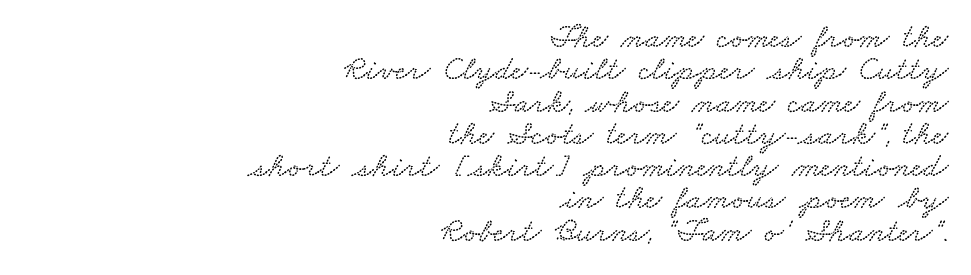
The image shows 34 px wide type; set right-aligned, tight line spacing (0.95x), normal letter spacing, not underlined; low stroke contrast and a small x-height.
